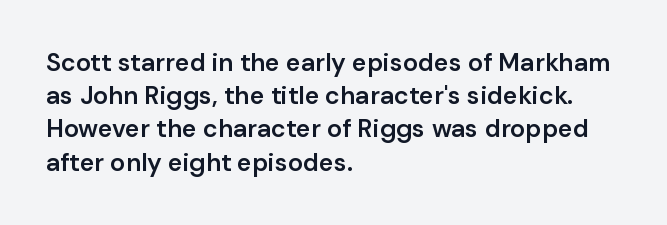
Which margin do the lines hug? The left one — the right edge is uneven. The space beneath each line is pristine and unruled. The line texture is even and compact thanks to regular tracking. Line spacing here is normal. The face used here is a semibold: visibly heavier than regular, lighter than bold.
